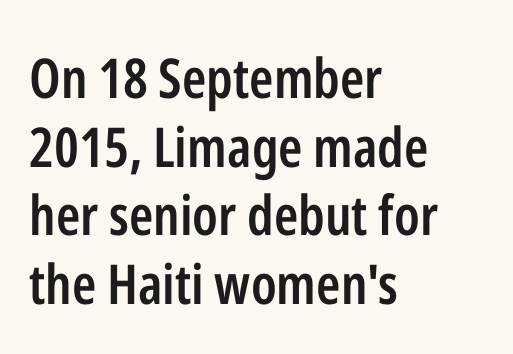
{"serif": "no", "italic": "no", "bold": "semi", "weight": "semibold", "width": "condensed", "stroke_contrast": "low", "x_height": "medium", "monospaced": "no", "underline": "no", "align": "left", "line_spacing": "normal", "line_spacing_ratio": 1.25, "letter_spacing": "normal", "letter_spacing_em": 0.0, "glyph_px": 55}
